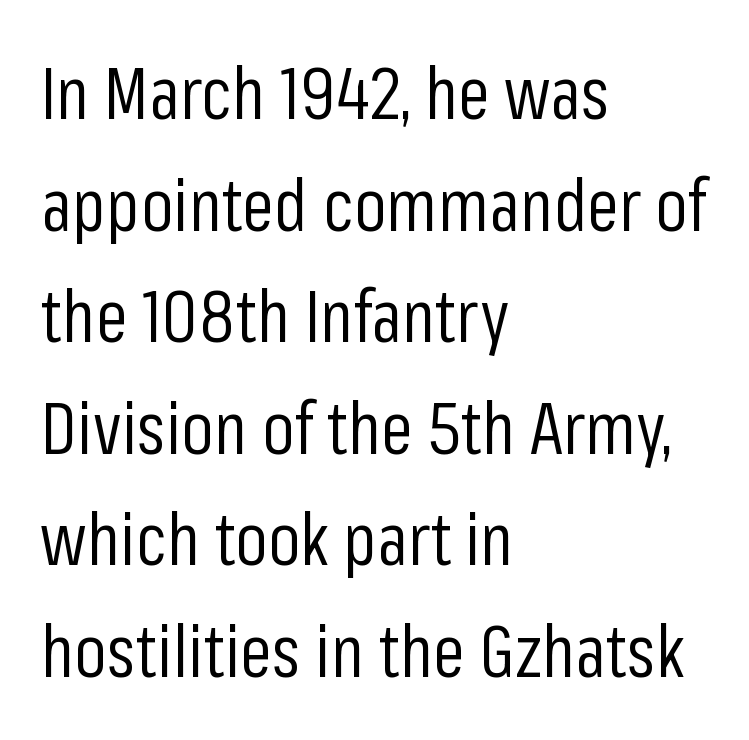
Casual observation: everything's shoved over to the left. Are there feet on the stems? There aren't — it's a sans. Stem width sits at or under what a default text font uses. Observe the ordinary spacing: letters are neighbours, not strangers.
